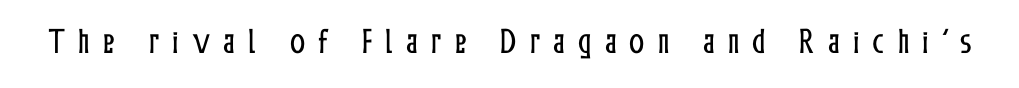
The image shows 28 px condensed type, upright; set unusually wide letter spacing (+0.47 em), not underlined; low stroke contrast and a medium x-height.
